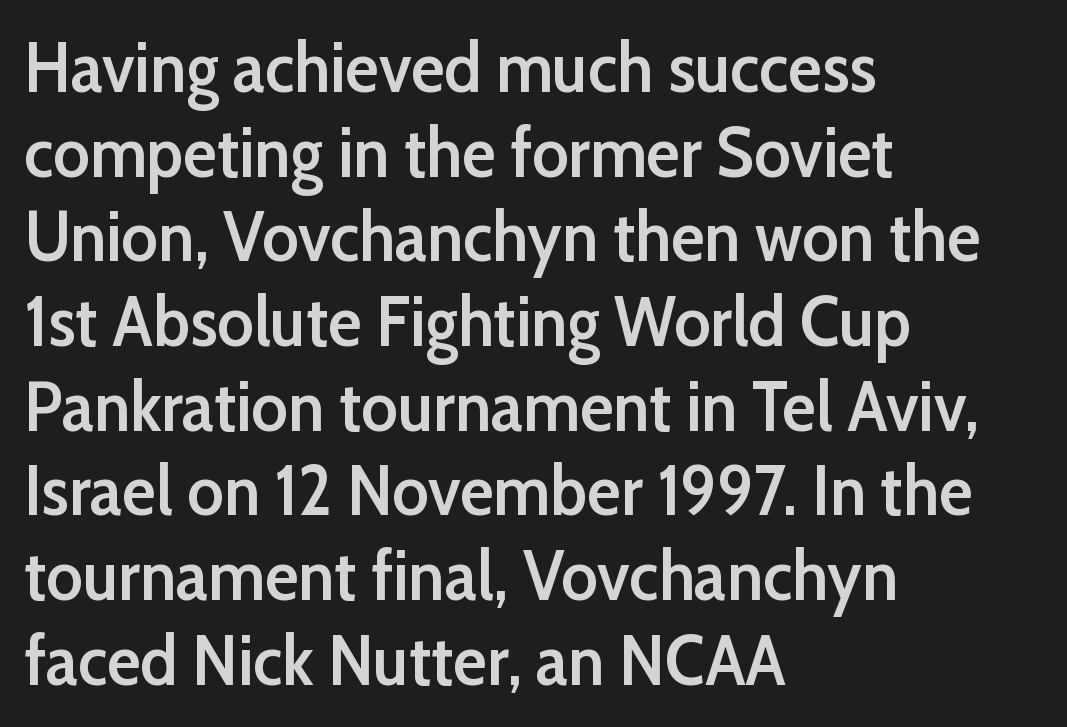
{"serif": "no", "italic": "no", "bold": "semi", "weight": "semibold", "width": "normal", "stroke_contrast": "low", "x_height": "medium", "monospaced": "no", "underline": "no", "align": "left", "line_spacing_ratio": 1.21, "letter_spacing": "normal", "letter_spacing_em": 0.0, "glyph_px": 70}
